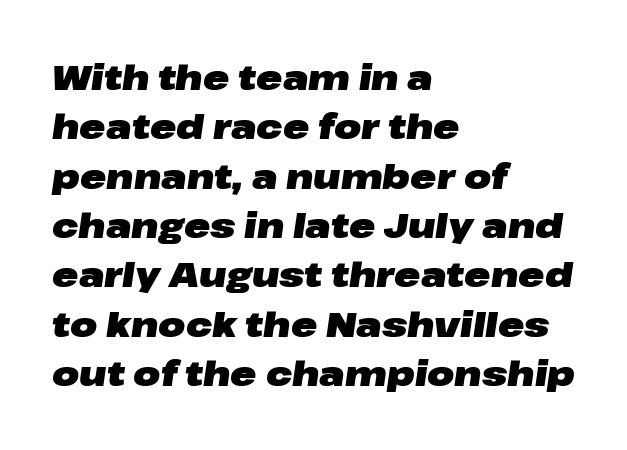
{"italic": "yes", "lean": "right", "slant_degrees": 8, "bold": "yes", "weight": "heavy", "width": "wide", "stroke_contrast": "low", "x_height": "medium", "monospaced": "no", "underline": "no", "align": "left", "line_spacing": "normal", "line_spacing_ratio": 1.41, "letter_spacing": "normal", "letter_spacing_em": 0.0, "glyph_px": 35}
